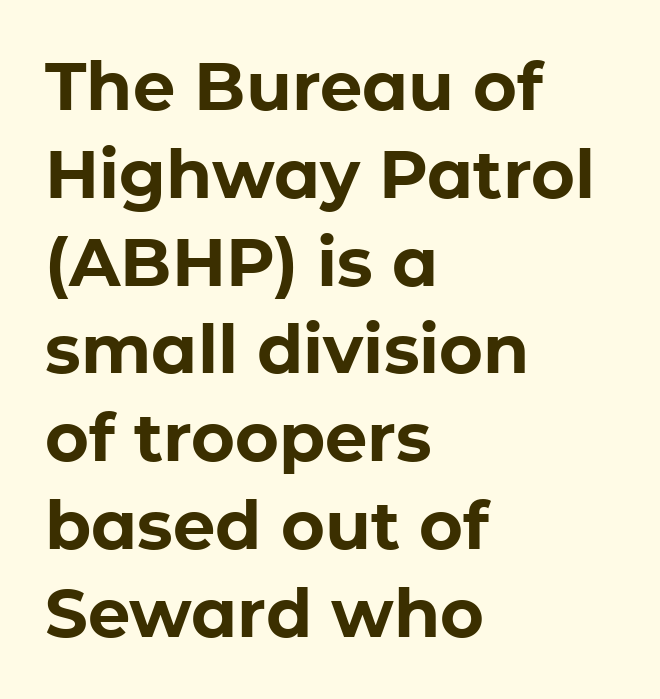
The image shows 67 px bold sans-serif type, upright; set left-aligned, normal line spacing (1.31x), normal letter spacing, not underlined; low stroke contrast and a medium x-height.
